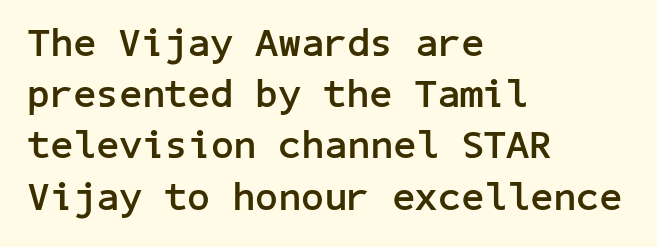
The image shows 40 px semibold sans-serif type, upright; set left-aligned, normal line spacing (1.28x), normal letter spacing, not underlined; low stroke contrast and a medium x-height.
